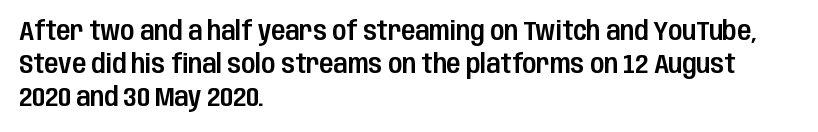
{"italic": "no", "underline": "no", "align": "left", "line_spacing": "normal", "line_spacing_ratio": 1.26, "letter_spacing": "normal", "letter_spacing_em": 0.0, "glyph_px": 26}
